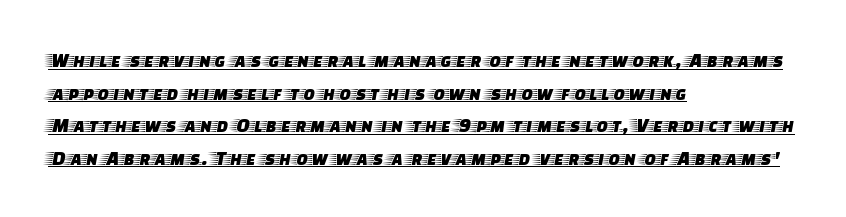
Q: Is the text italic (slanted)? A: Yes.
Q: Is the text underlined? A: Yes.
Q: How is the paragraph aligned? A: Left-aligned.
Q: Is the spacing between letters normal or unusually wide? A: Normal.
Q: Is the spacing between lines tight, normal or loose? A: Normal.
